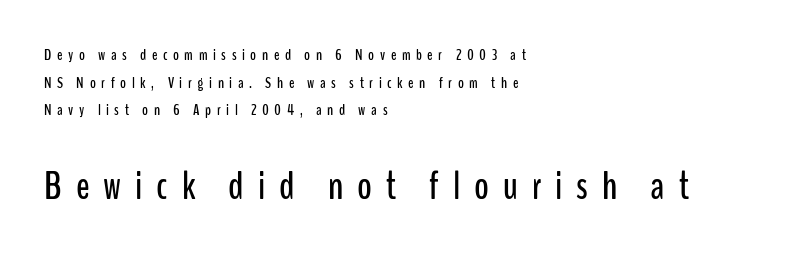
The image shows 40 px condensed sans-serif type, upright; set left-aligned, line spacing 1.72x, unusually wide letter spacing (+0.35 em), not underlined; the second (bottom) block is 2.5x larger; low stroke contrast and a medium x-height.
